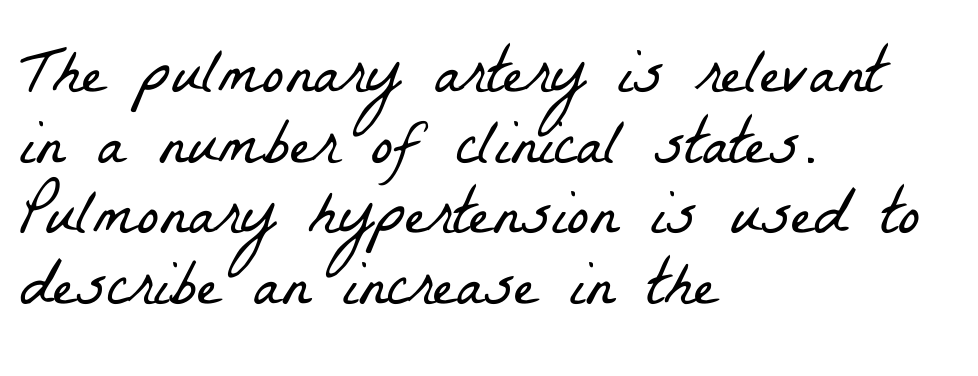
A typesetter would call this proportional, since set widths differ per character. Leftover space on each line is placed entirely after the last word. Leading is clearly below the norm, producing a dense column. The zone under the glyphs is completely vacant. Little horizontal feet cap the strokes, marking this as serif type. Tracking here is standard; glyphs follow each other at the usual distance.
